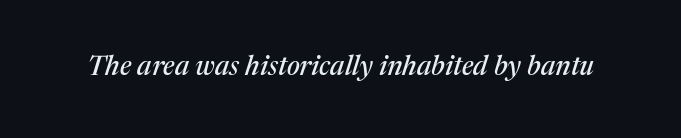
Decoration check: the copy has no underline. Compared with ordinary roman type, these characters are visibly tilted. There is no visible air inserted between adjacent glyphs.
